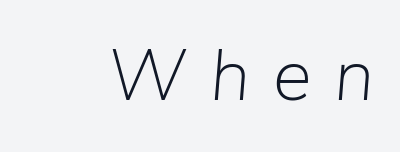
The image shows 73 px light type, italic (leaning right); set unusually wide letter spacing (+0.31 em), not underlined; low stroke contrast and a medium x-height.
